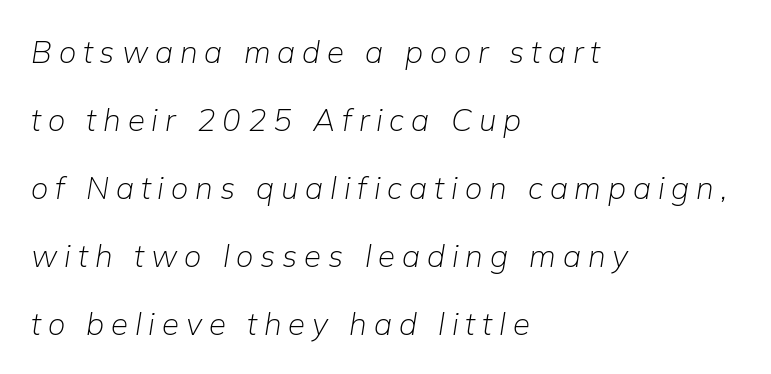
{"italic": "yes", "lean": "right", "slant_degrees": 9, "bold": "no", "weight": "light", "width": "normal", "stroke_contrast": "low", "x_height": "medium", "monospaced": "no", "underline": "no", "align": "left", "line_spacing": "loose", "line_spacing_ratio": 2.19, "letter_spacing": "wide", "letter_spacing_em": 0.22, "glyph_px": 31}
